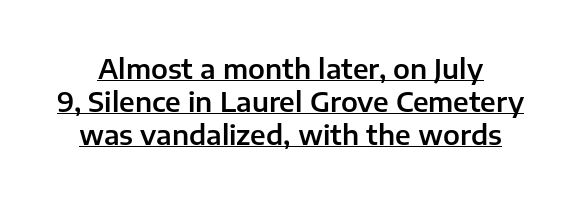
Students, note that the glyphs here touch the page at normal intervals. Somebody hit Ctrl+U on this one — the words are underlined. Every character sits straight up, as roman type does.
